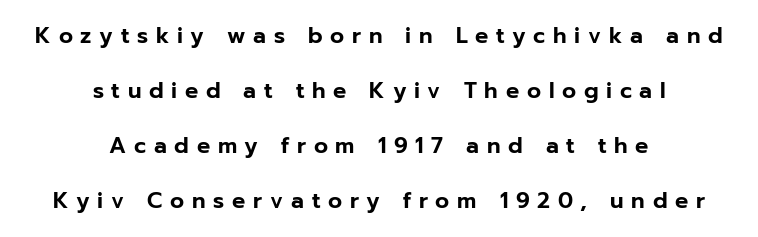
{"italic": "no", "underline": "no", "align": "center", "line_spacing": "loose", "line_spacing_ratio": 2.5, "letter_spacing": "wide", "letter_spacing_em": 0.35, "glyph_px": 22}
